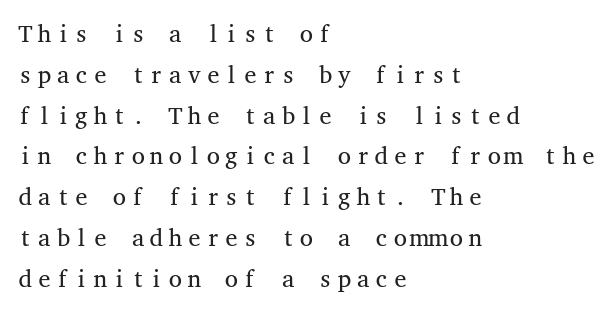
Q: Is the text bold? A: No.
Q: Is the text italic (slanted)? A: No, it is upright.
Q: Is the text underlined? A: No.
Q: How is the paragraph aligned? A: Left-aligned.
Q: Is the spacing between letters normal or unusually wide? A: Normal.
Q: Is the spacing between lines tight, normal or loose? A: Normal.
